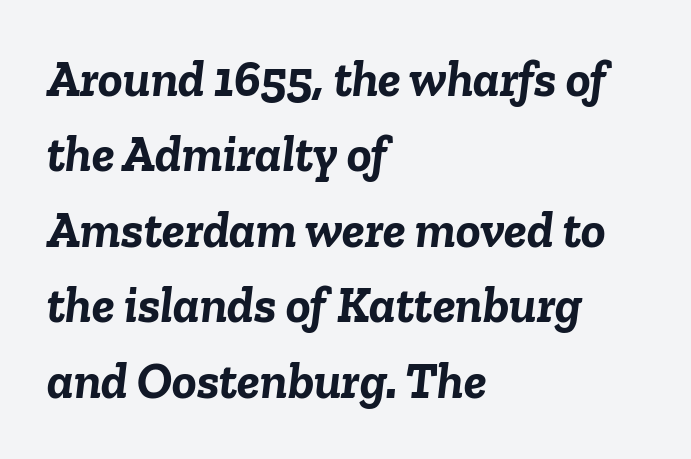
{"italic": "yes", "lean": "right", "slant_degrees": 6, "bold": "yes", "weight": "semibold", "width": "normal", "stroke_contrast": "low", "x_height": "medium", "monospaced": "no", "underline": "no", "align": "left", "line_spacing": "normal", "line_spacing_ratio": 1.48, "letter_spacing": "normal", "letter_spacing_em": 0.0, "glyph_px": 51}
